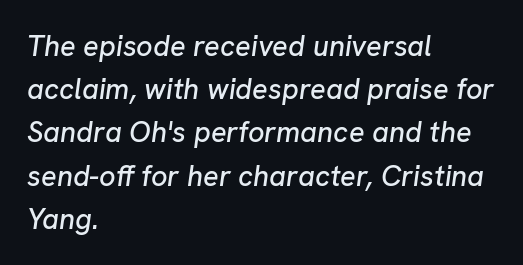
Q: Is the text italic (slanted)? A: Yes, it leans right by about 8 degrees.
Q: Is the text underlined? A: No.
Q: How is the paragraph aligned? A: Left-aligned.
Q: Is the spacing between letters normal or unusually wide? A: Normal.
Q: Is the spacing between lines tight, normal or loose? A: Normal.
Q: Width (condensed, normal, or wide)? A: Normal.
Q: Stroke contrast? A: Low.
Q: x-height? A: Medium.
Q: Monospaced? A: No.
